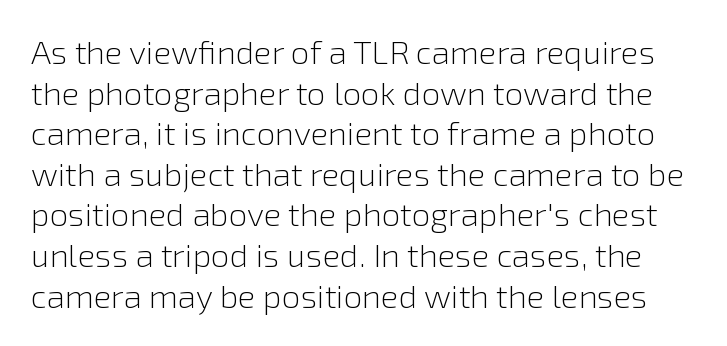
{"serif": "no", "italic": "no", "bold": "no", "weight": "light", "width": "normal", "stroke_contrast": "low", "x_height": "medium", "monospaced": "no", "underline": "no", "line_spacing_ratio": 1.23, "letter_spacing": "normal", "letter_spacing_em": 0.0, "glyph_px": 33}
